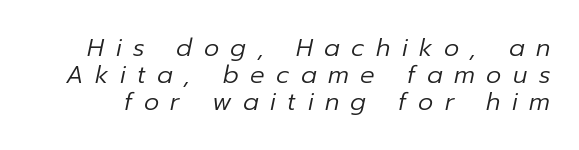
{"italic": "yes", "lean": "right", "slant_degrees": 12, "bold": "no", "underline": "no", "line_spacing": "tight", "line_spacing_ratio": 1.12, "letter_spacing": "wide", "letter_spacing_em": 0.48, "glyph_px": 24}
